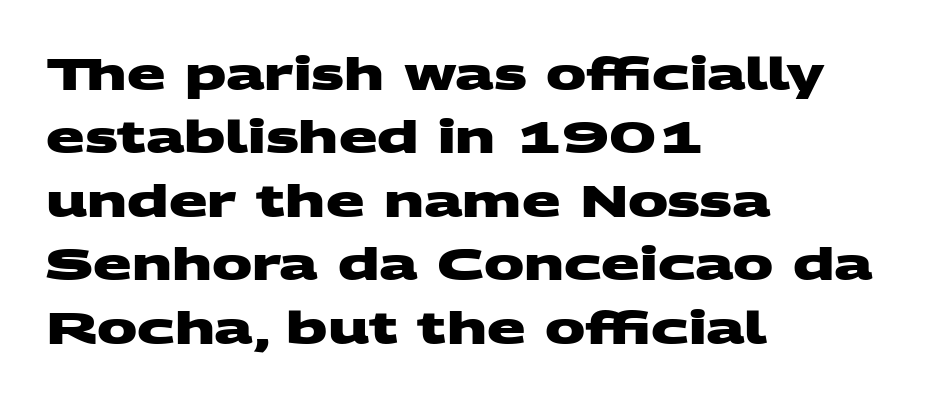
The image shows 45 px heavy, wide sans-serif type; set left-aligned, normal line spacing (1.41x), normal letter spacing, not underlined; medium stroke contrast and a large x-height.
